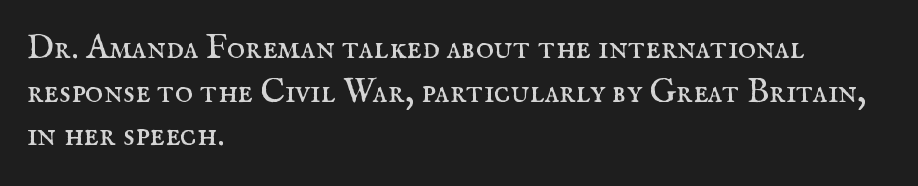
The passage is arranged the way most books set body copy — flush left. Think of a printed novel: that variable character pitch is what you see here. The glyphs are unaccompanied by any horizontal stroke below them. The type family on display is of the serif kind. What's the leading like? Ordinary, nothing unusual. Stems and bowls with no extra thickness — not bold.
